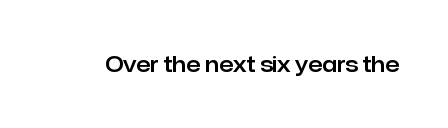
{"italic": "no", "underline": "no", "letter_spacing": "normal", "letter_spacing_em": 0.0, "glyph_px": 21}
